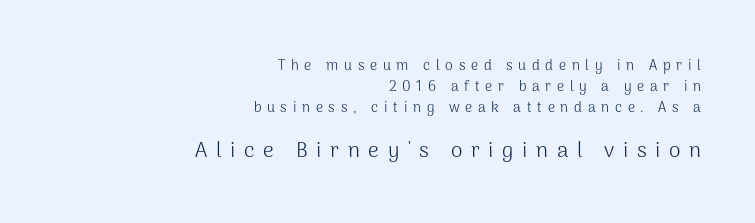
The image shows 21 px text type, upright; set right-aligned, normal line spacing (1.5x), unusually wide letter spacing (+0.41 em), not underlined; the second (bottom) block is 1.5x larger.
